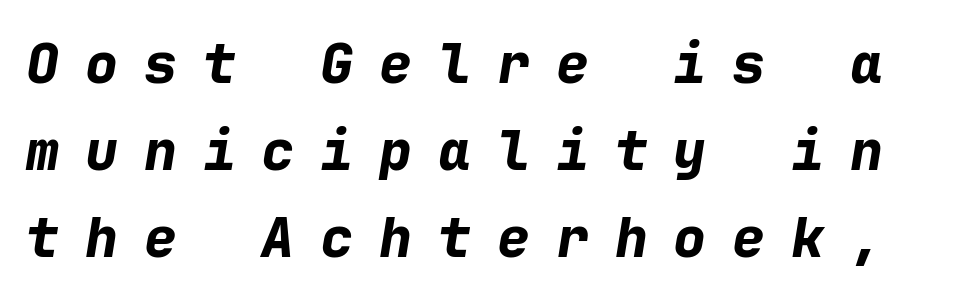
Q: Is the text bold? A: Yes.
Q: Is the text italic (slanted)? A: Yes, it leans right by about 9 degrees.
Q: Is the text underlined? A: No.
Q: Is the spacing between letters normal or unusually wide? A: Unusually wide.
Q: Is the spacing between lines tight, normal or loose? A: Normal.
Q: Width (condensed, normal, or wide)? A: Normal.
Q: Stroke contrast? A: Low.
Q: x-height? A: Medium.
Q: Monospaced? A: Yes.
